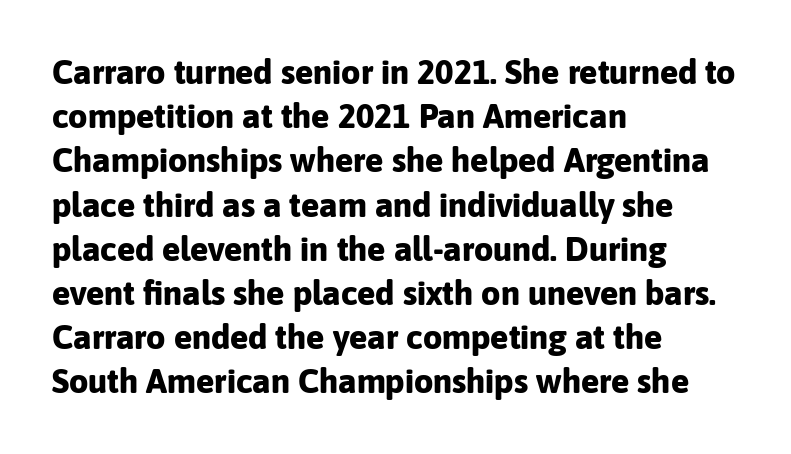
{"serif": "no", "italic": "no", "bold": "yes", "weight": "bold", "width": "normal", "stroke_contrast": "low", "x_height": "medium", "monospaced": "no", "underline": "no", "align": "left", "line_spacing": "normal", "line_spacing_ratio": 1.3, "letter_spacing": "normal", "letter_spacing_em": 0.0, "glyph_px": 34}
